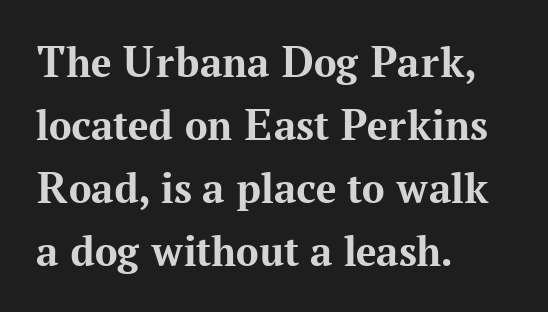
{"serif": "yes", "italic": "no", "bold": "yes", "weight": "bold", "width": "normal", "stroke_contrast": "medium", "x_height": "medium", "monospaced": "no", "underline": "no", "align": "left", "line_spacing": "normal", "line_spacing_ratio": 1.4, "letter_spacing": "normal", "letter_spacing_em": 0.0, "glyph_px": 45}
